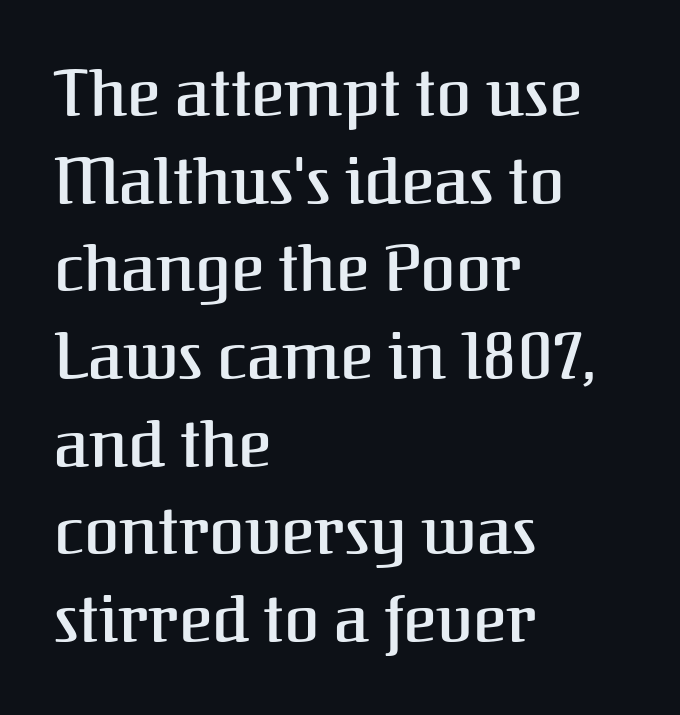
Q: Is the text italic (slanted)? A: No, it is upright.
Q: Is the typeface a serif or a sans-serif typeface? A: Serif.
Q: Is the text underlined? A: No.
Q: How is the paragraph aligned? A: Left-aligned.
Q: Is the spacing between letters normal or unusually wide? A: Normal.
Q: Is the spacing between lines tight, normal or loose? A: Normal.
Q: Width (condensed, normal, or wide)? A: Normal.
Q: Stroke contrast? A: Medium.
Q: x-height? A: Medium.
Q: Monospaced? A: No.
